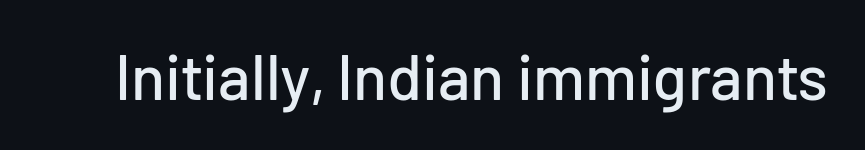
{"serif": "no", "italic": "no", "width": "normal", "stroke_contrast": "low", "x_height": "medium", "monospaced": "no", "underline": "no", "letter_spacing": "normal", "letter_spacing_em": 0.0, "glyph_px": 63}
